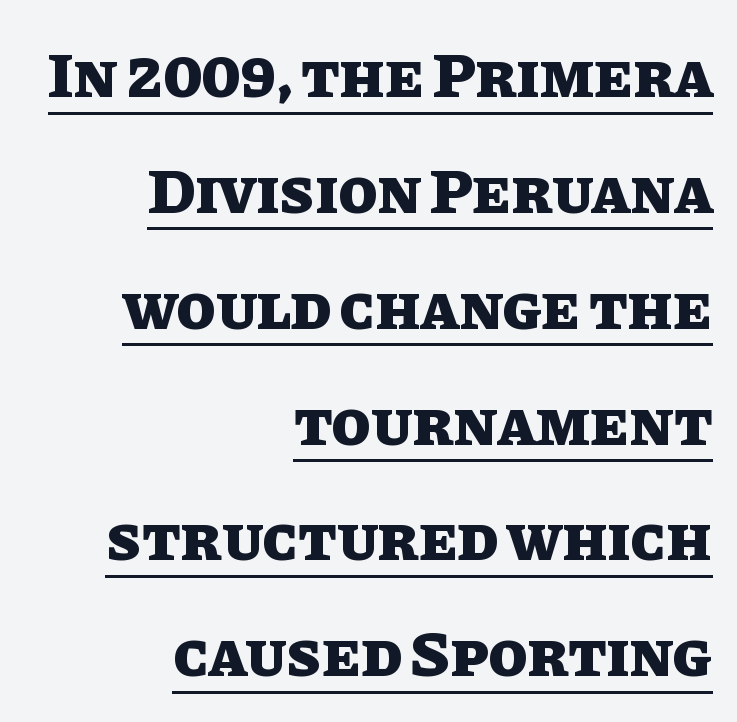
The setting favours the right margin, as signatures and pull-quotes sometimes do. A dark, heavy texture on the line: the type is bold. Compared with typical body copy, the letter spacing here is the same. Posture: vertical.
